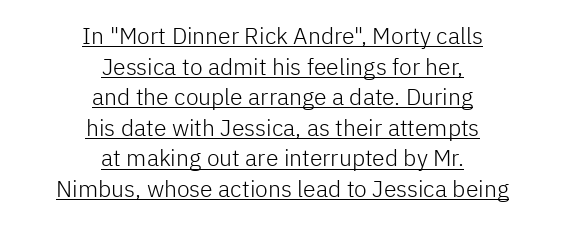
Q: Is the text bold? A: No.
Q: Is the text italic (slanted)? A: No, it is upright.
Q: Is the text underlined? A: Yes.
Q: How is the paragraph aligned? A: Centered.
Q: Is the spacing between letters normal or unusually wide? A: Normal.
Q: Is the spacing between lines tight, normal or loose? A: Normal.
